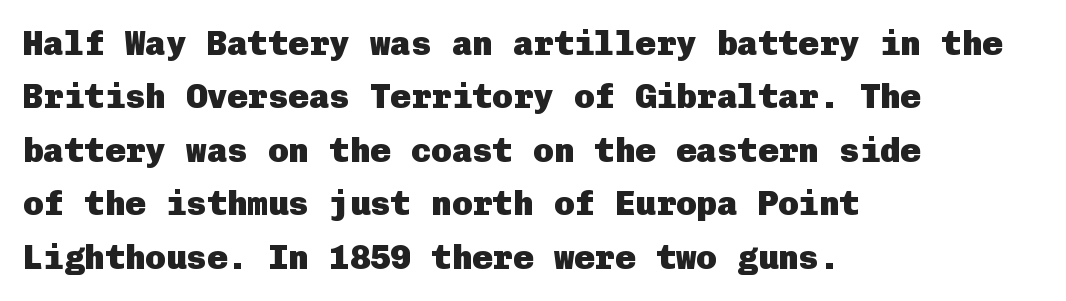
Heavy, bold letterforms. This sample uses a sans-serif face. No word sits above an underline. Does the lettering tilt? It doesn't — this is upright.
